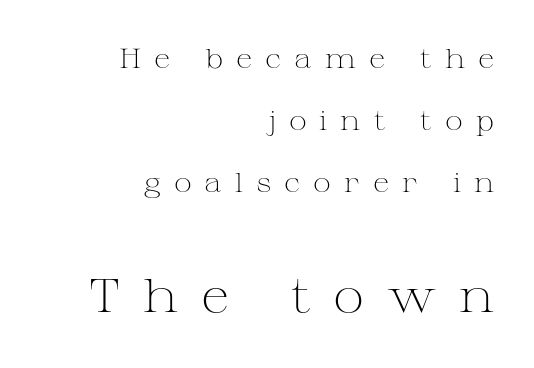
{"serif": "yes", "italic": "no", "bold": "no", "weight": "light", "width": "wide", "stroke_contrast": "medium", "x_height": "medium", "monospaced": "no", "underline": "no", "align": "right", "line_spacing": "loose", "line_spacing_ratio": 2.3, "letter_spacing": "wide", "letter_spacing_em": 0.48, "larger_block": "second", "size_ratio": 1.74, "glyph_px": 47}
